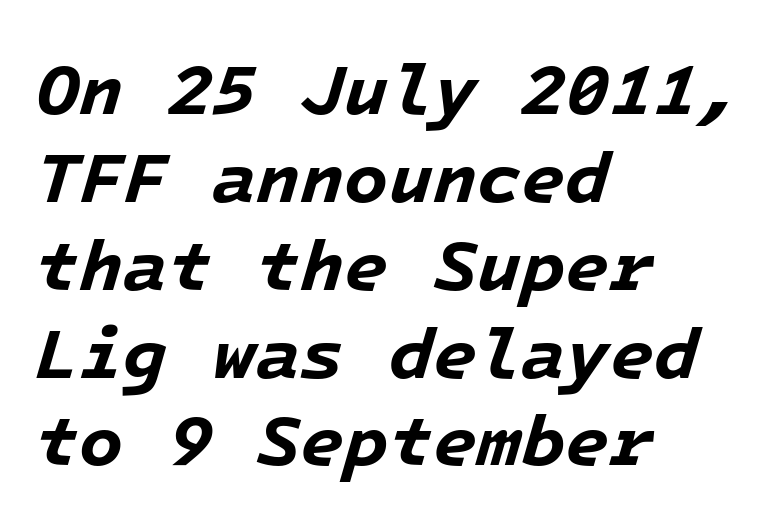
Q: Is the text bold? A: Yes.
Q: Is the text italic (slanted)? A: Yes, it leans right by about 16 degrees.
Q: Is the text underlined? A: No.
Q: How is the paragraph aligned? A: Left-aligned.
Q: Is the spacing between letters normal or unusually wide? A: Normal.
Q: Width (condensed, normal, or wide)? A: Normal.
Q: Stroke contrast? A: Low.
Q: x-height? A: Medium.
Q: Monospaced? A: Yes.
